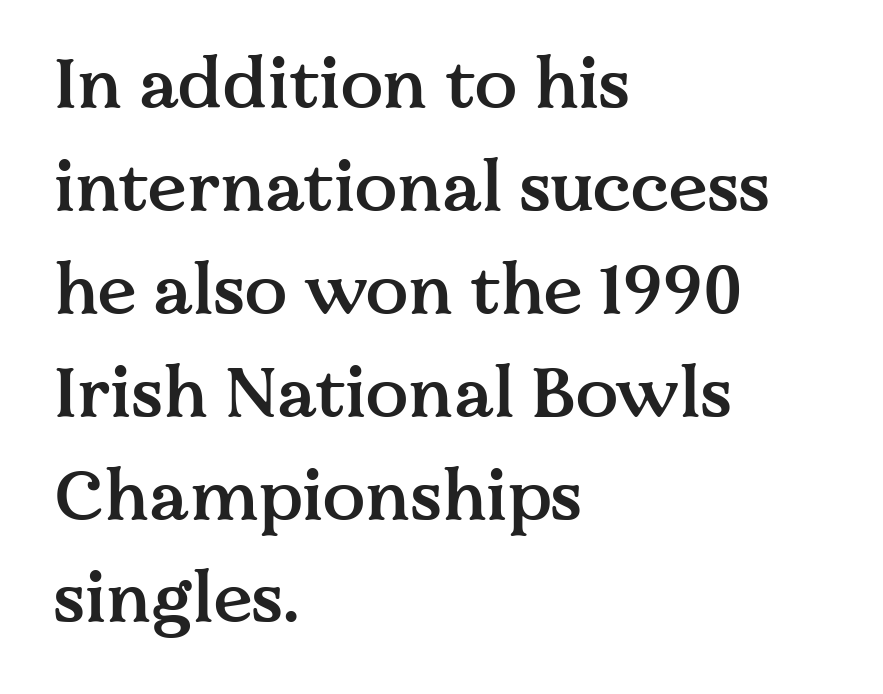
{"serif": "yes", "italic": "no", "bold": "semi", "weight": "semibold", "width": "normal", "stroke_contrast": "medium", "x_height": "medium", "monospaced": "no", "underline": "no", "align": "left", "line_spacing": "normal", "line_spacing_ratio": 1.47, "letter_spacing": "normal", "letter_spacing_em": 0.0, "glyph_px": 70}
